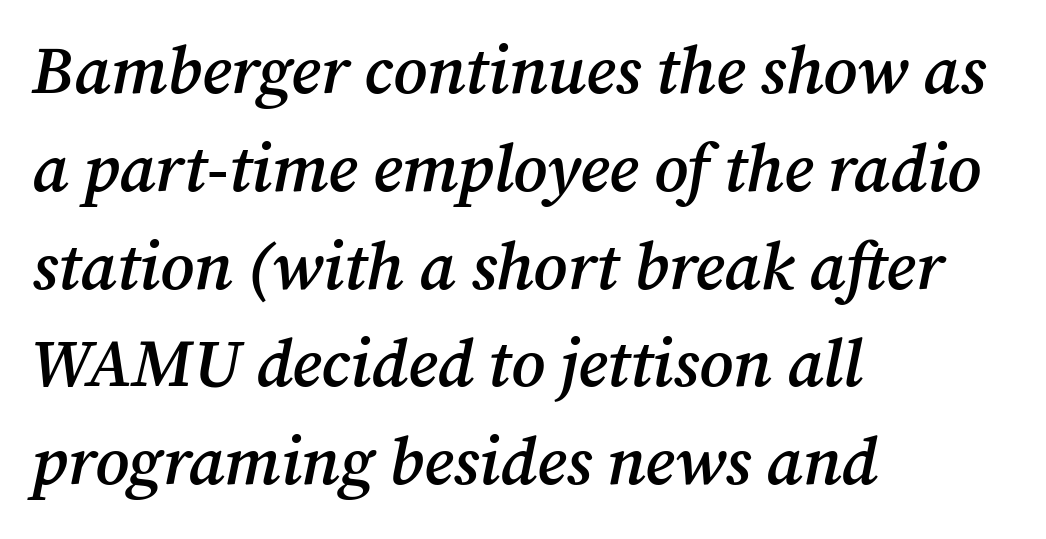
The image shows 67 px semibold serif type, italic (leaning right); set left-aligned, normal line spacing (1.46x), normal letter spacing, not underlined; medium stroke contrast and a medium x-height.
